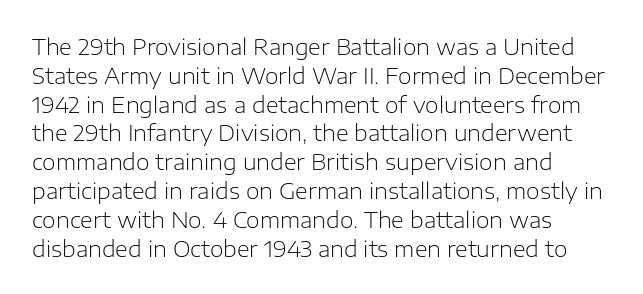
Q: Is the text bold? A: No.
Q: Is the text italic (slanted)? A: No, it is upright.
Q: Is the text underlined? A: No.
Q: How is the paragraph aligned? A: Left-aligned.
Q: Is the spacing between letters normal or unusually wide? A: Normal.
Q: Is the spacing between lines tight, normal or loose? A: Normal.
